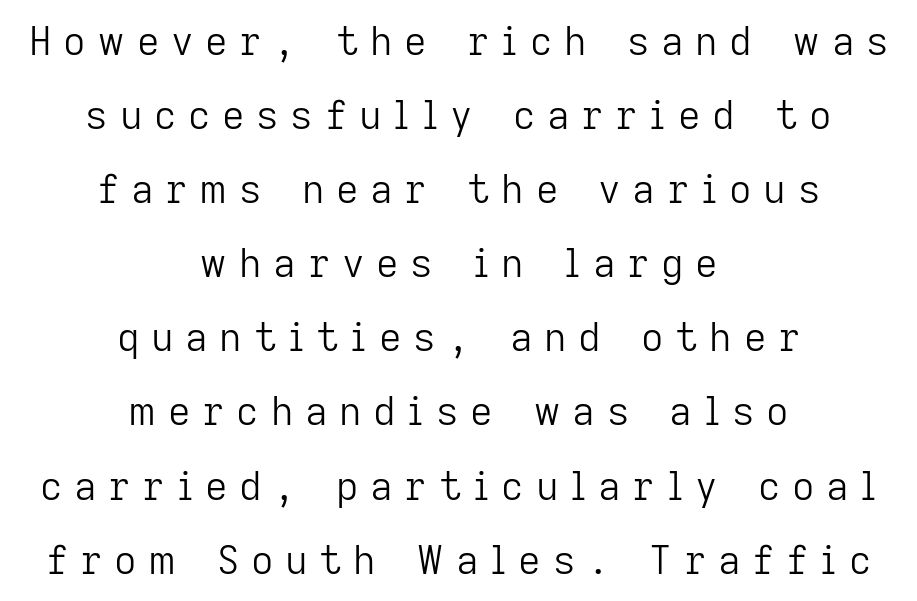
{"serif": "no", "italic": "no", "bold": "no", "weight": "light", "width": "normal", "stroke_contrast": "low", "x_height": "medium", "monospaced": "no", "underline": "no", "align": "center", "line_spacing": "loose", "line_spacing_ratio": 1.9, "letter_spacing": "wide", "letter_spacing_em": 0.3, "glyph_px": 39}
